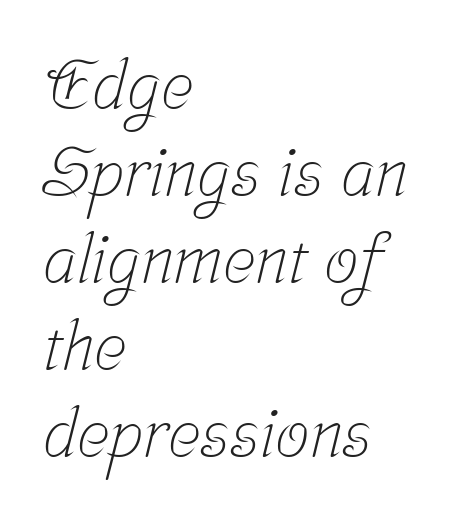
Q: Is the text bold? A: No.
Q: Is the typeface a serif or a sans-serif typeface? A: Serif.
Q: Is the text underlined? A: No.
Q: How is the paragraph aligned? A: Left-aligned.
Q: Is the spacing between letters normal or unusually wide? A: Normal.
Q: Is the spacing between lines tight, normal or loose? A: Normal.
Q: Width (condensed, normal, or wide)? A: Condensed.
Q: Stroke contrast? A: Low.
Q: x-height? A: Medium.
Q: Monospaced? A: No.
